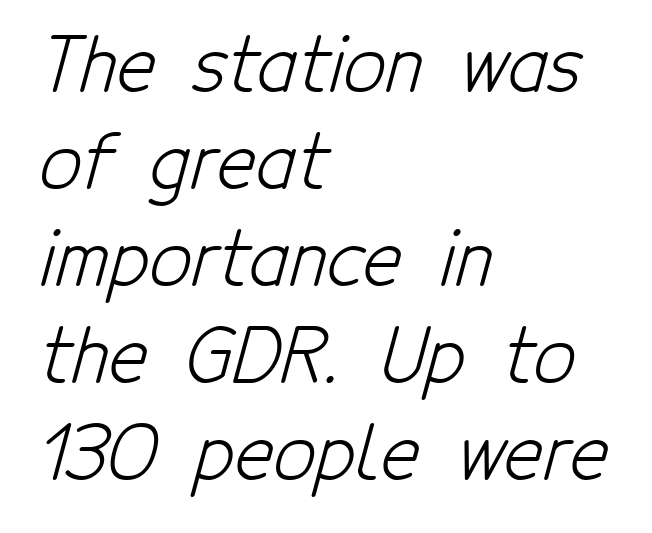
{"serif": "no", "bold": "no", "weight": "light", "width": "condensed", "stroke_contrast": "low", "x_height": "medium", "monospaced": "no", "underline": "no", "align": "left", "line_spacing": "normal", "line_spacing_ratio": 1.31, "letter_spacing": "normal", "letter_spacing_em": 0.0, "glyph_px": 74}
